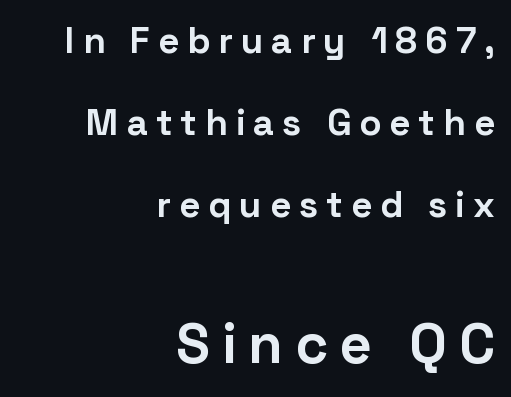
A typesetter would call this leading open, well beyond the default. This rendering employs a face without finishing strokes, i.e., a sans-serif. Designer's note — italics off, roman on. Glyph-to-glyph distance is far greater than everyday printed text. Casual observation: everything's shoved over to the right.
